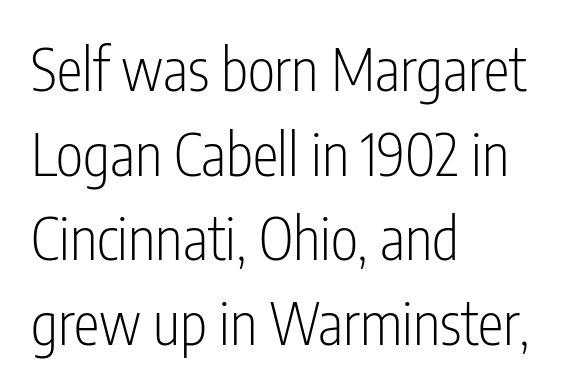
Horizontally, the lines are justified to the leading edge only. A typesetter would call this proportional, since set widths differ per character. Every stem runs plumb, perpendicular to the baseline. Anything drawn beneath the words? Only blank space. Nothing unusual about the tracking: characters are spaced as the font intends.
